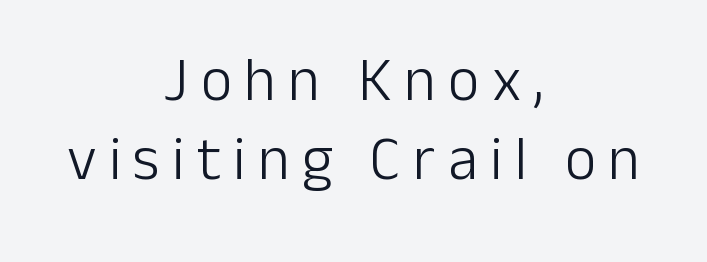
{"serif": "no", "italic": "no", "bold": "no", "weight": "light", "width": "normal", "stroke_contrast": "low", "x_height": "medium", "monospaced": "no", "underline": "no", "align": "center", "line_spacing": "normal", "line_spacing_ratio": 1.29, "letter_spacing": "wide", "letter_spacing_em": 0.2, "glyph_px": 61}
